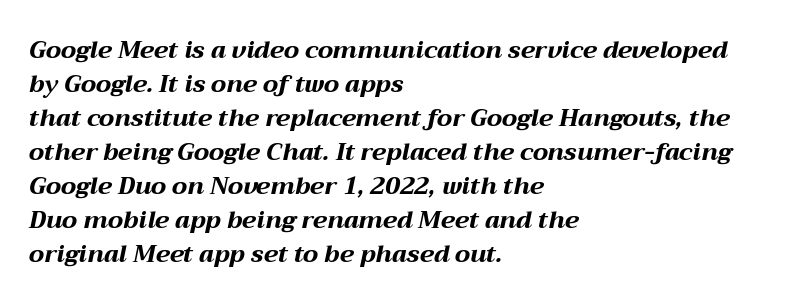
The image shows 24 px bold type, italic (leaning right); set left-aligned, normal line spacing (1.42x), normal letter spacing, not underlined.
